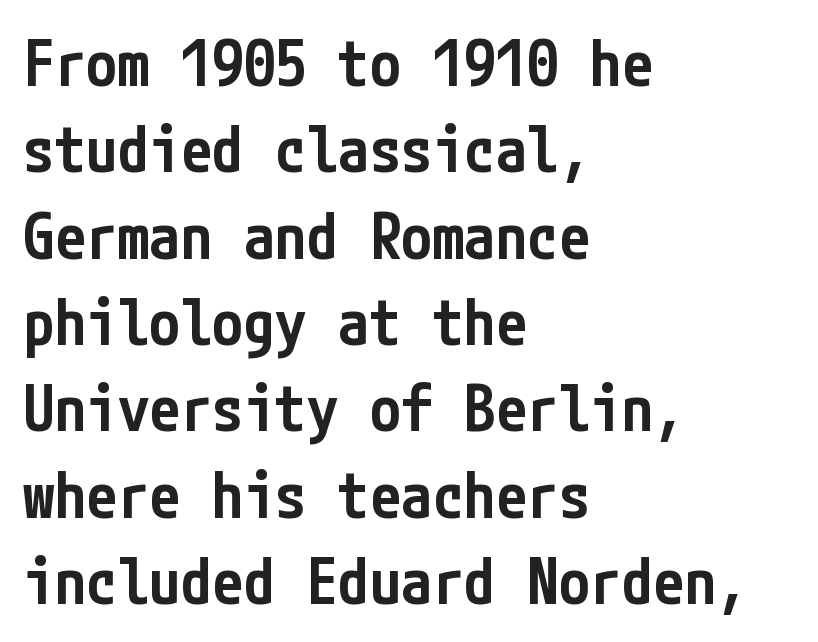
Q: Is the text bold? A: Semi-bold.
Q: Is the text italic (slanted)? A: No, it is upright.
Q: Is the typeface a serif or a sans-serif typeface? A: Sans-serif.
Q: Is the text underlined? A: No.
Q: How is the paragraph aligned? A: Left-aligned.
Q: Is the spacing between letters normal or unusually wide? A: Normal.
Q: Is the spacing between lines tight, normal or loose? A: Normal.
Q: Width (condensed, normal, or wide)? A: Condensed.
Q: Stroke contrast? A: Low.
Q: x-height? A: Medium.
